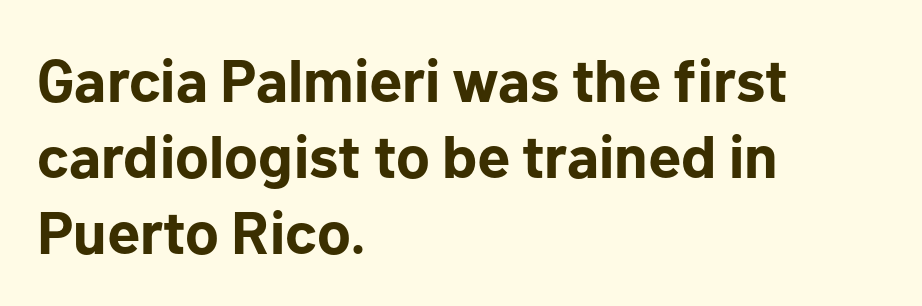
Q: Is the text bold? A: Yes.
Q: Is the text italic (slanted)? A: No, it is upright.
Q: Is the typeface a serif or a sans-serif typeface? A: Sans-serif.
Q: Is the text underlined? A: No.
Q: How is the paragraph aligned? A: Left-aligned.
Q: Is the spacing between letters normal or unusually wide? A: Normal.
Q: Is the spacing between lines tight, normal or loose? A: Normal.
Q: Width (condensed, normal, or wide)? A: Normal.
Q: Stroke contrast? A: Low.
Q: x-height? A: Medium.
Q: Monospaced? A: No.
